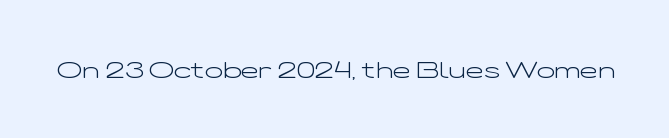
Only glyphs here, with clear space below each row. Notice how the stems are strictly vertical — no italics here. Between one letter and the next there's only the usual sliver of space. Is this a heavy cut? Hardly; it is regular or lighter.
